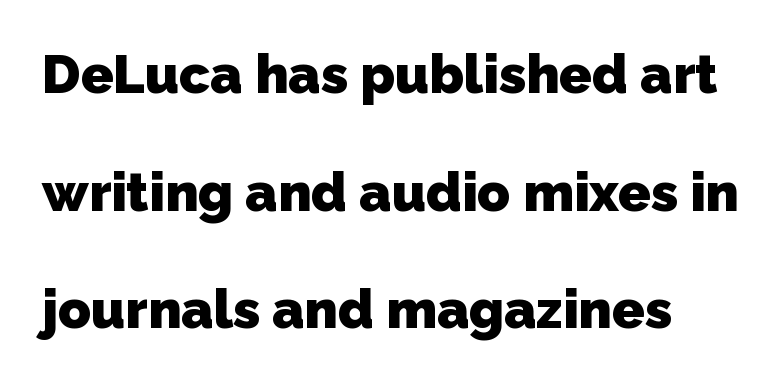
{"serif": "no", "bold": "yes", "weight": "heavy", "width": "normal", "stroke_contrast": "low", "x_height": "medium", "monospaced": "no", "underline": "no", "line_spacing": "loose", "line_spacing_ratio": 2.18, "letter_spacing": "normal", "letter_spacing_em": 0.0, "glyph_px": 54}
